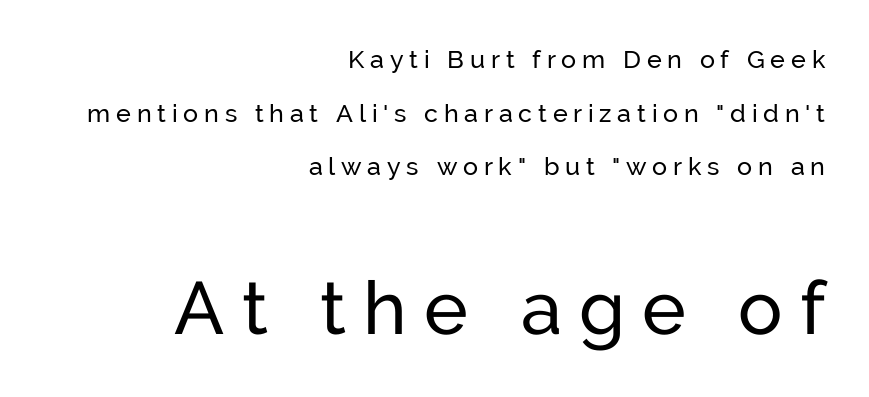
Italic: no, the glyphs are upright roman. Compared with typical paragraphs, the rows here are farther apart. Tracking value appears strongly positive — letters spread wide. The paragraph shown leans on its right margin. The gap between lines stays unmarked.
